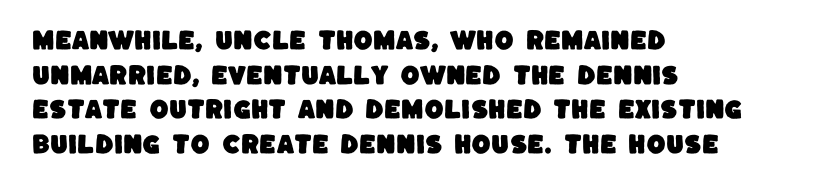
The image shows 22 px text type; set left-aligned, normal line spacing (1.57x), normal letter spacing, not underlined.
